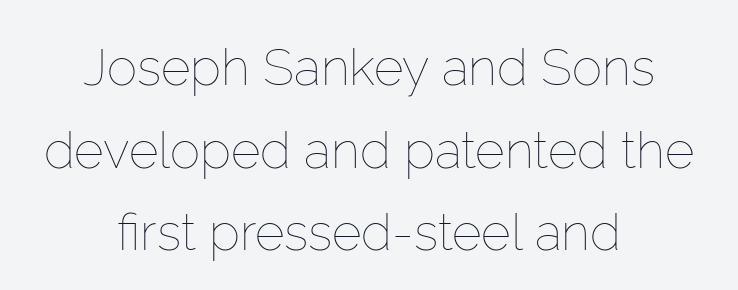
{"italic": "no", "bold": "no", "weight": "thin", "width": "normal", "stroke_contrast": "low", "x_height": "medium", "monospaced": "no", "underline": "no", "align": "center", "line_spacing": "normal", "line_spacing_ratio": 1.62, "letter_spacing": "normal", "letter_spacing_em": 0.0, "glyph_px": 51}
